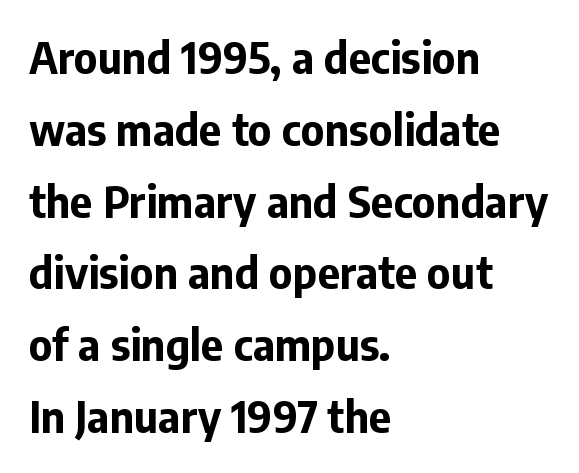
Q: Is the text bold? A: Yes.
Q: Is the text italic (slanted)? A: No, it is upright.
Q: Is the typeface a serif or a sans-serif typeface? A: Sans-serif.
Q: Is the text underlined? A: No.
Q: How is the paragraph aligned? A: Left-aligned.
Q: Is the spacing between letters normal or unusually wide? A: Normal.
Q: Is the spacing between lines tight, normal or loose? A: Normal.
Q: Width (condensed, normal, or wide)? A: Normal.
Q: Stroke contrast? A: Low.
Q: x-height? A: Medium.
Q: Monospaced? A: No.
